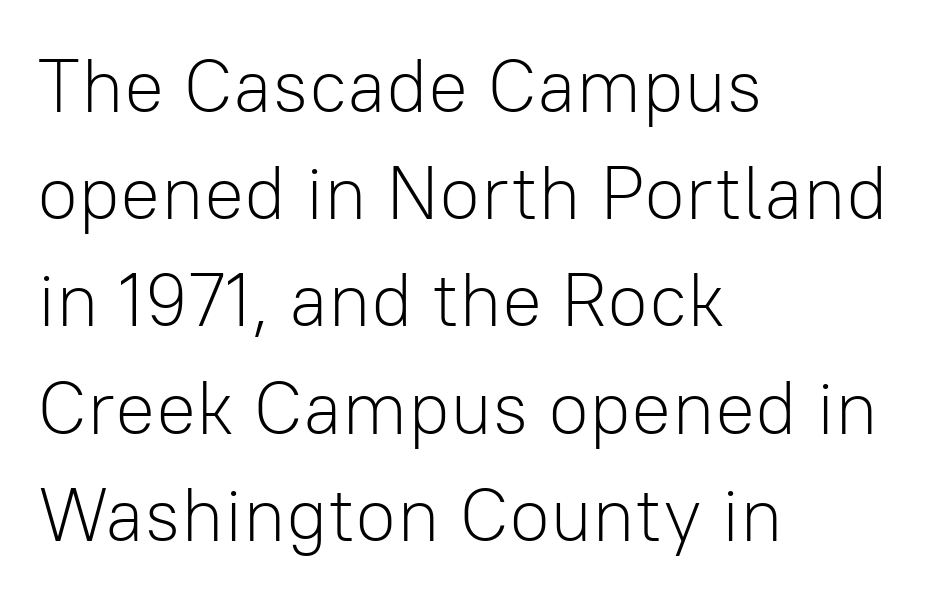
The image shows 75 px light sans-serif type, upright; set left-aligned, normal line spacing (1.43x), normal letter spacing, not underlined; low stroke contrast and a medium x-height.
